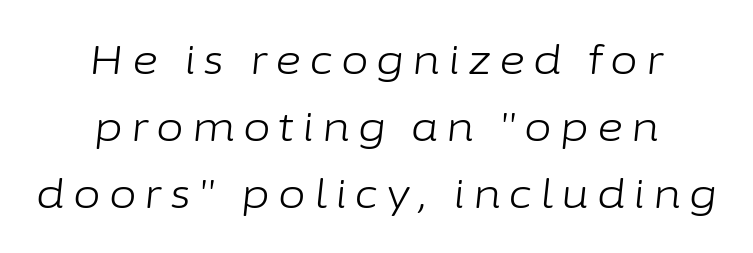
{"italic": "yes", "lean": "right", "slant_degrees": 6, "bold": "no", "weight": "light", "width": "normal", "stroke_contrast": "low", "x_height": "medium", "monospaced": "no", "underline": "no", "align": "center", "line_spacing": "normal", "line_spacing_ratio": 1.67, "letter_spacing": "wide", "letter_spacing_em": 0.2, "glyph_px": 40}
